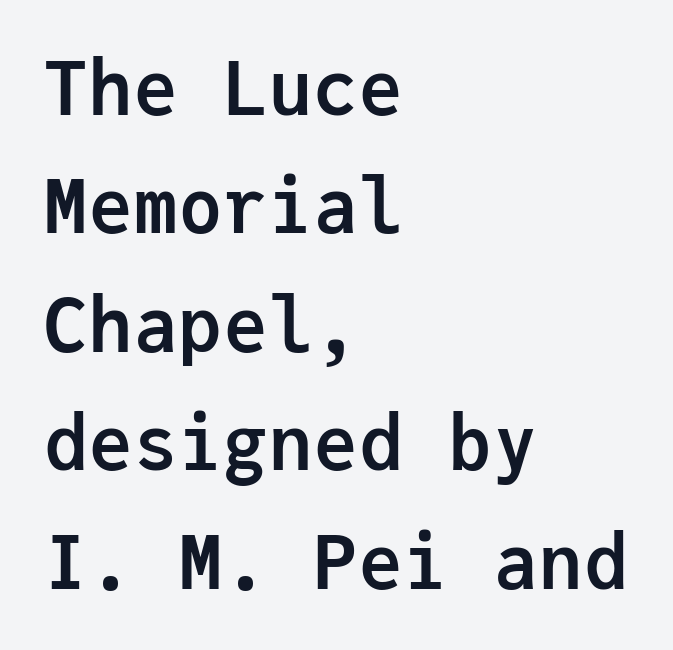
Q: Is the text bold? A: Yes.
Q: Is the text italic (slanted)? A: No, it is upright.
Q: Is the typeface a serif or a sans-serif typeface? A: Sans-serif.
Q: Is the text underlined? A: No.
Q: How is the paragraph aligned? A: Left-aligned.
Q: Is the spacing between letters normal or unusually wide? A: Normal.
Q: Is the spacing between lines tight, normal or loose? A: Normal.
Q: Width (condensed, normal, or wide)? A: Normal.
Q: Stroke contrast? A: Low.
Q: x-height? A: Medium.
Q: Monospaced? A: Yes.
